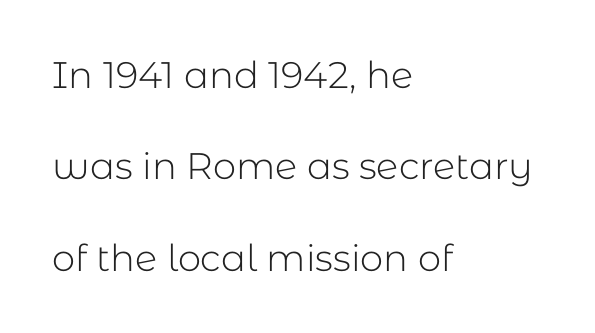
Q: Is the text bold? A: No.
Q: Is the text italic (slanted)? A: No, it is upright.
Q: Is the typeface a serif or a sans-serif typeface? A: Sans-serif.
Q: Is the text underlined? A: No.
Q: How is the paragraph aligned? A: Left-aligned.
Q: Is the spacing between letters normal or unusually wide? A: Normal.
Q: Is the spacing between lines tight, normal or loose? A: Loose.
Q: Width (condensed, normal, or wide)? A: Normal.
Q: Stroke contrast? A: Low.
Q: x-height? A: Medium.
Q: Monospaced? A: No.
